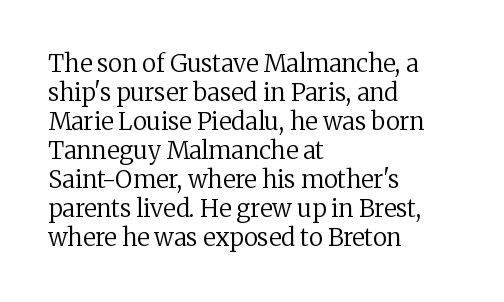
The image shows 24 px text type, upright; set left-aligned, line spacing 1.21x, normal letter spacing, not underlined.
